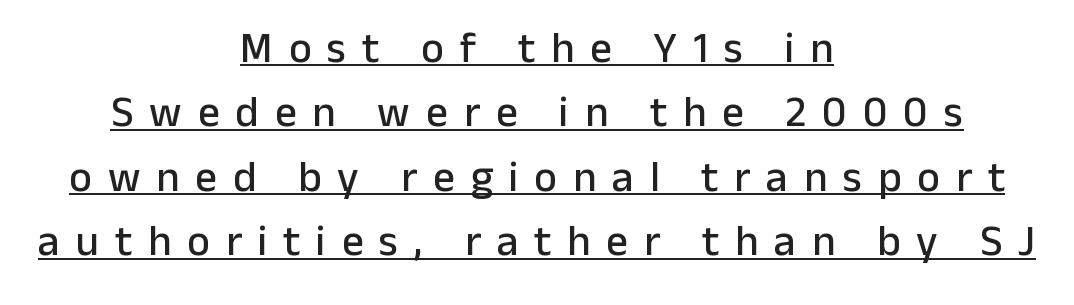
{"serif": "no", "italic": "no", "width": "normal", "stroke_contrast": "low", "x_height": "medium", "monospaced": "no", "underline": "yes", "align": "center", "line_spacing": "normal", "line_spacing_ratio": 1.5, "letter_spacing": "wide", "letter_spacing_em": 0.37, "glyph_px": 43}
